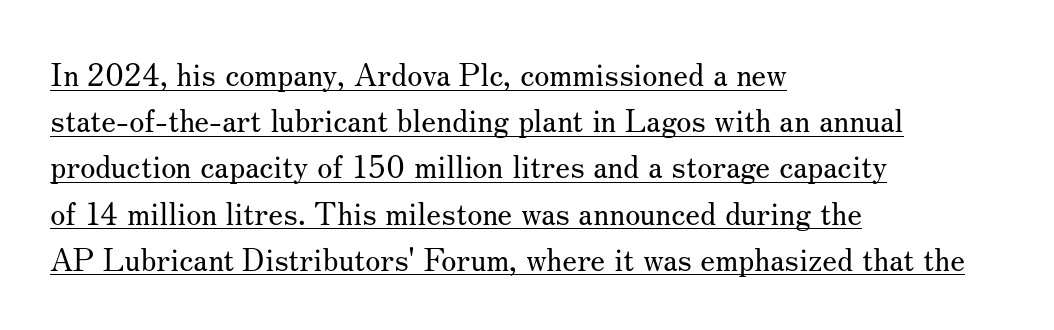
The image shows 31 px regular-weight serif type, upright; set left-aligned, normal line spacing (1.49x), normal letter spacing, underlined; medium stroke contrast and a small x-height.
